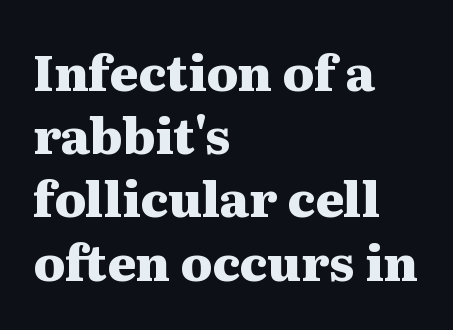
{"serif": "yes", "italic": "no", "bold": "yes", "weight": "heavy", "width": "wide", "stroke_contrast": "medium", "x_height": "medium", "monospaced": "no", "underline": "no", "align": "left", "line_spacing": "normal", "line_spacing_ratio": 1.29, "letter_spacing": "normal", "letter_spacing_em": 0.0, "glyph_px": 49}
